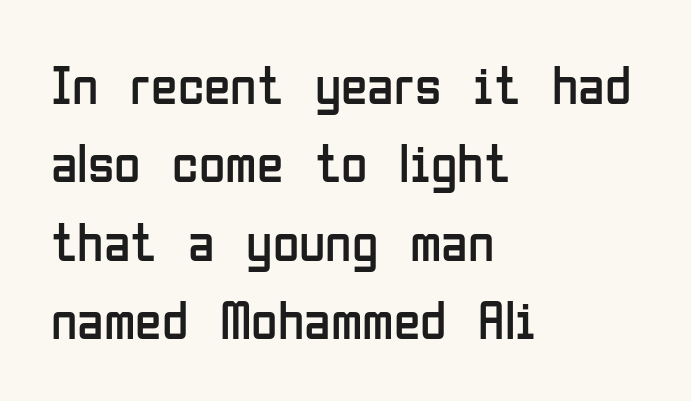
Q: Is the text bold? A: No.
Q: Is the text italic (slanted)? A: No, it is upright.
Q: Is the typeface a serif or a sans-serif typeface? A: Sans-serif.
Q: Is the text underlined? A: No.
Q: How is the paragraph aligned? A: Left-aligned.
Q: Is the spacing between letters normal or unusually wide? A: Normal.
Q: Is the spacing between lines tight, normal or loose? A: Normal.
Q: Width (condensed, normal, or wide)? A: Condensed.
Q: Stroke contrast? A: Low.
Q: x-height? A: Medium.
Q: Monospaced? A: No.
